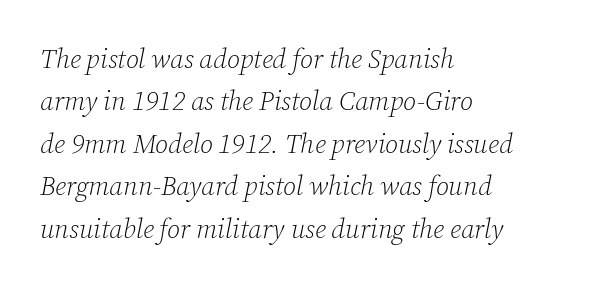
{"italic": "yes", "lean": "right", "slant_degrees": 12, "bold": "no", "underline": "no", "align": "left", "line_spacing": "normal", "line_spacing_ratio": 1.57, "letter_spacing": "normal", "letter_spacing_em": 0.0, "glyph_px": 27}
